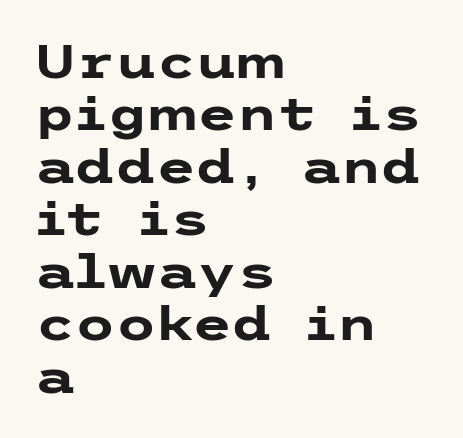
{"serif": "no", "italic": "no", "bold": "yes", "weight": "heavy", "width": "wide", "stroke_contrast": "low", "x_height": "medium", "underline": "no", "align": "left", "line_spacing": "tight", "line_spacing_ratio": 1.14, "letter_spacing": "normal", "letter_spacing_em": 0.0, "glyph_px": 46}
